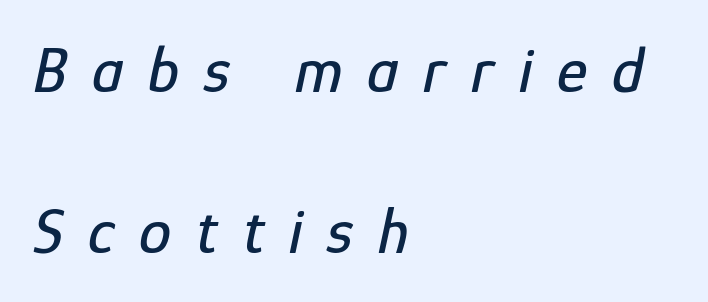
There is plenty of visible air inserted between adjacent glyphs. Casual observation: everything's shoved over to the left. A bare baseline throughout the passage. The passage shown leans; its letterforms are oblique.
